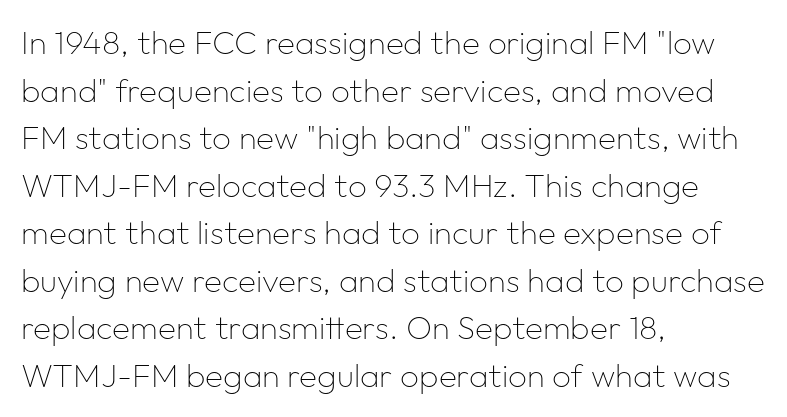
Looks like regular typesetting: each glyph gets only the width it needs. The axis of the letterforms is exactly vertical. Inter-character spacing is left at the font's built-in metrics. Compared with typical paragraphs, the rows here are spaced about the same. Each line starts at the same left margin while the right side varies. Rule under the text: the space is simply empty.
